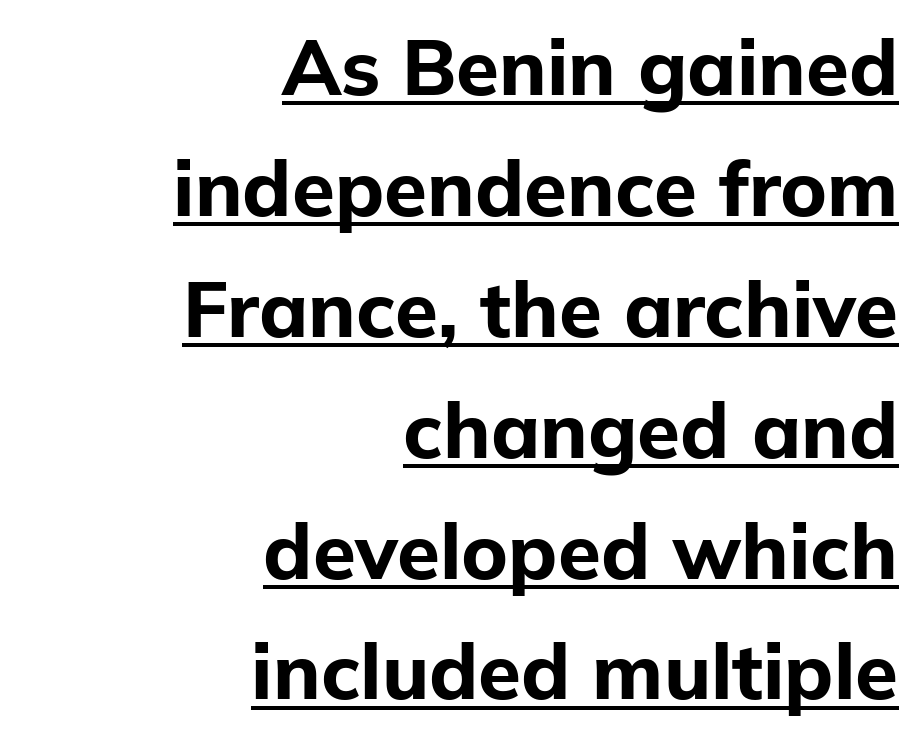
{"serif": "no", "italic": "no", "bold": "yes", "weight": "bold", "width": "normal", "stroke_contrast": "low", "x_height": "medium", "monospaced": "no", "underline": "yes", "align": "right", "line_spacing": "normal", "line_spacing_ratio": 1.55, "letter_spacing": "normal", "letter_spacing_em": 0.0, "glyph_px": 78}
